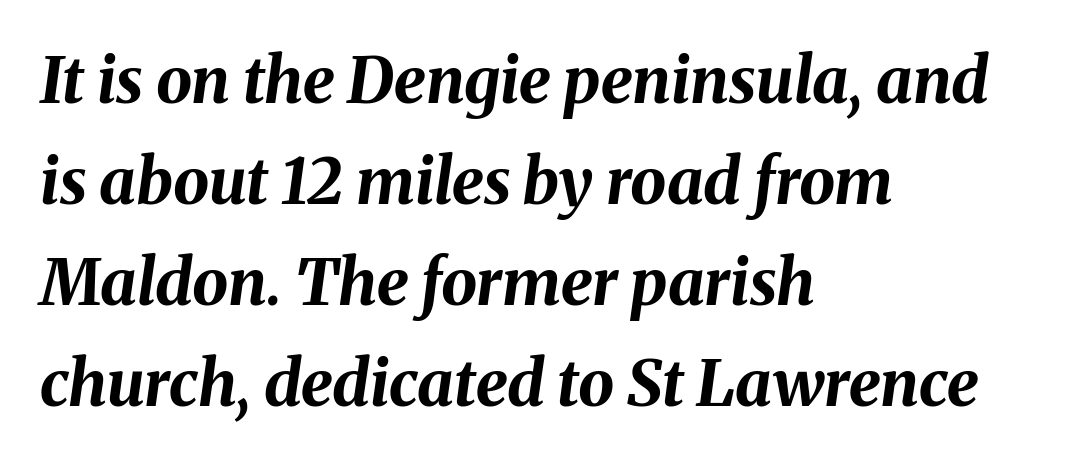
The image shows 64 px bold type, italic (leaning right); set left-aligned, normal line spacing (1.58x), normal letter spacing, not underlined; medium stroke contrast and a medium x-height.
